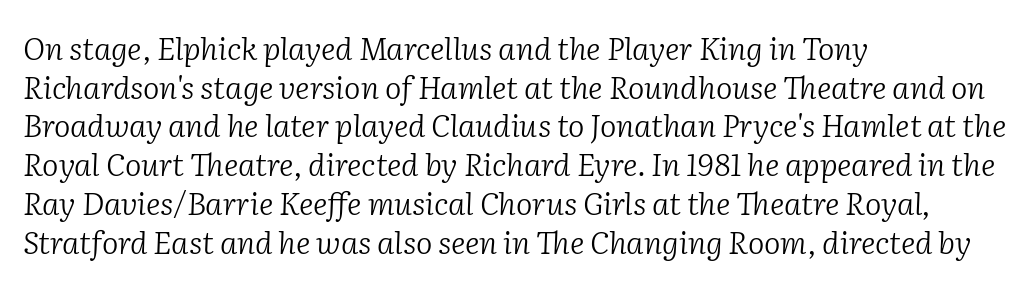
The passage is arranged the way most books set body copy — flush left. How would I describe the line gaps? Plain and ordinary. The font sits on the lighter half of the weight spectrum, regular included. The gap between lines stays unmarked. Are there feet on the stems? There are — it's a serif. The letters advance in unequal steps, a hallmark of proportional type.
